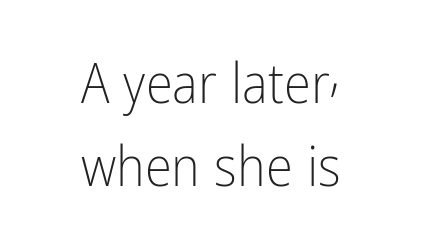
Q: Is the text bold? A: No.
Q: Is the text italic (slanted)? A: No, it is upright.
Q: Is the typeface a serif or a sans-serif typeface? A: Sans-serif.
Q: Is the text underlined? A: No.
Q: How is the paragraph aligned? A: Centered.
Q: Is the spacing between letters normal or unusually wide? A: Normal.
Q: Is the spacing between lines tight, normal or loose? A: Normal.
Q: Width (condensed, normal, or wide)? A: Condensed.
Q: Stroke contrast? A: Low.
Q: x-height? A: Medium.
Q: Monospaced? A: No.
